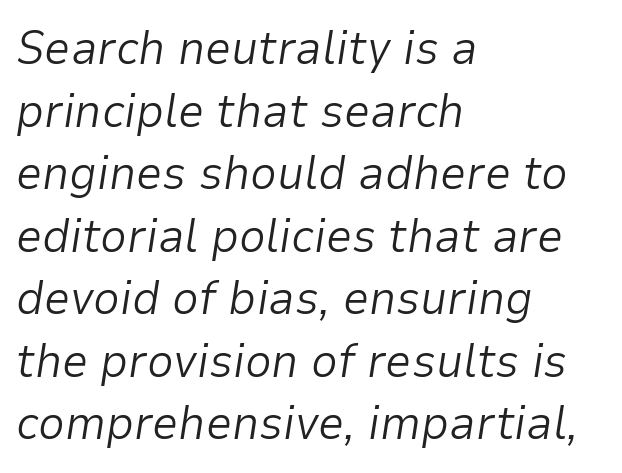
{"italic": "yes", "lean": "right", "slant_degrees": 9, "bold": "no", "weight": "light", "width": "normal", "stroke_contrast": "low", "x_height": "medium", "monospaced": "no", "underline": "no", "align": "left", "line_spacing": "normal", "line_spacing_ratio": 1.33, "letter_spacing": "normal", "letter_spacing_em": 0.0, "glyph_px": 47}
